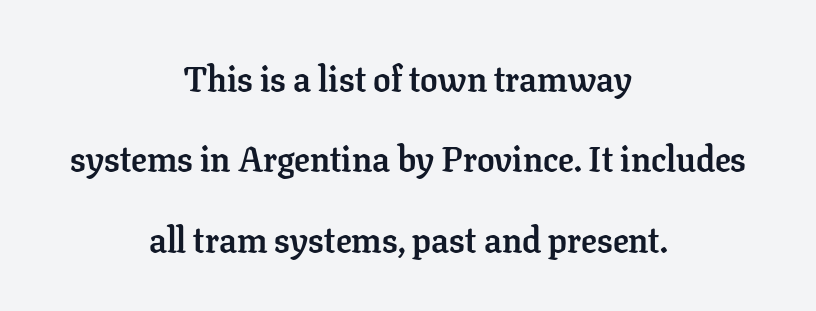
The image shows 35 px semibold serif type, upright; set centered, loose line spacing (2.3x), normal letter spacing, not underlined; low stroke contrast and a medium x-height.
